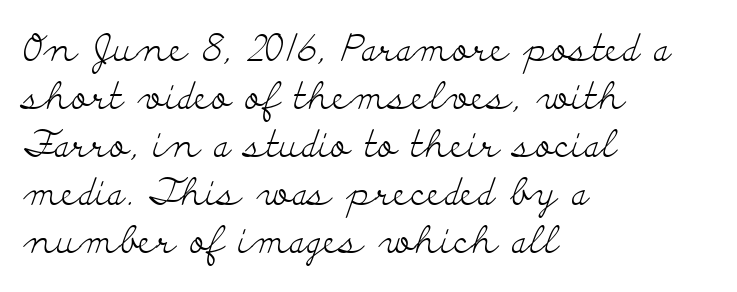
Q: Is the text bold? A: No.
Q: Is the text italic (slanted)? A: Yes.
Q: Is the typeface a serif or a sans-serif typeface? A: Serif.
Q: Is the text underlined? A: No.
Q: How is the paragraph aligned? A: Left-aligned.
Q: Is the spacing between letters normal or unusually wide? A: Normal.
Q: Is the spacing between lines tight, normal or loose? A: Normal.
Q: Width (condensed, normal, or wide)? A: Wide.
Q: Stroke contrast? A: Low.
Q: x-height? A: Small.
Q: Monospaced? A: No.
